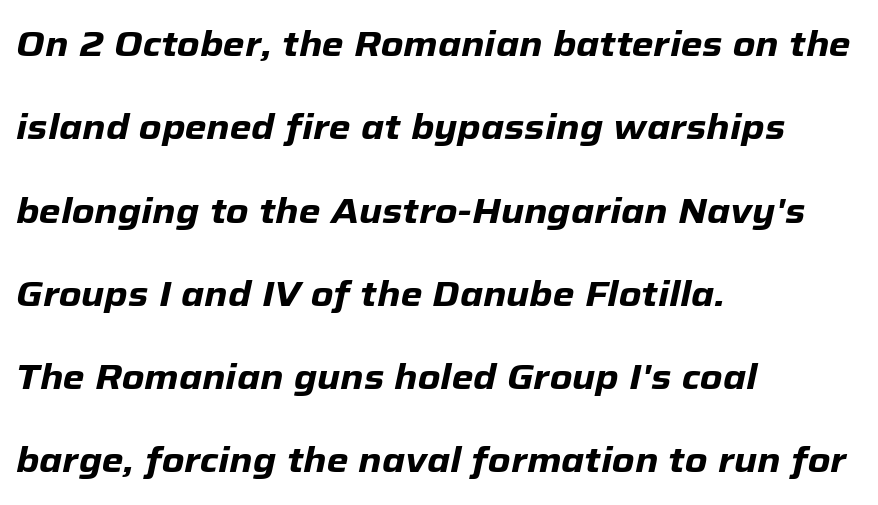
The image shows 35 px heavy type, italic (leaning right); set left-aligned, loose line spacing (2.38x), normal letter spacing, not underlined; low stroke contrast and a medium x-height.
